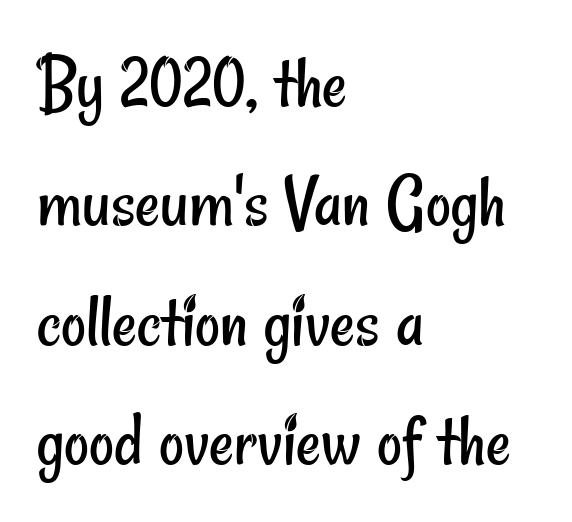
The image shows 77 px regular-weight, condensed sans-serif type; set left-aligned, normal line spacing (1.55x), normal letter spacing, not underlined; low stroke contrast and a small x-height.
